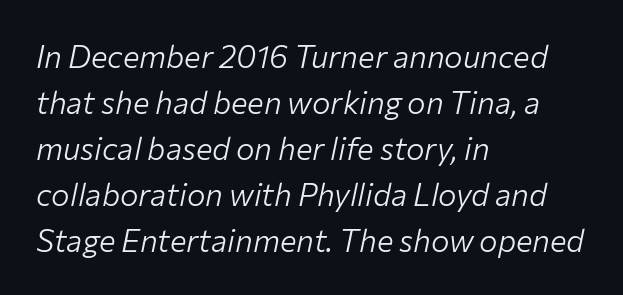
Q: Is the text bold? A: No.
Q: Is the text italic (slanted)? A: Yes, it leans right by about 12 degrees.
Q: Is the text underlined? A: No.
Q: How is the paragraph aligned? A: Left-aligned.
Q: Is the spacing between letters normal or unusually wide? A: Normal.
Q: Is the spacing between lines tight, normal or loose? A: Normal.
Q: Width (condensed, normal, or wide)? A: Normal.
Q: Stroke contrast? A: Low.
Q: x-height? A: Medium.
Q: Monospaced? A: No.
